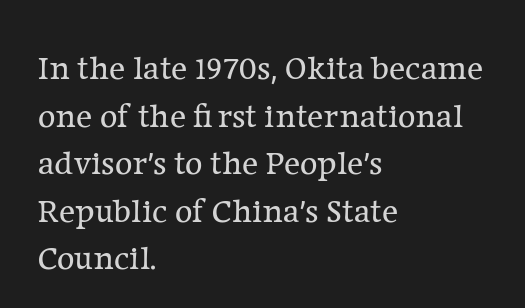
The glyphs are unaccompanied by any horizontal stroke below them. Heaviness? Minimal to ordinary, like unemphasized prose. Left-aligned paragraph, ragged on the right. Varying glyph widths throughout — classic text-font behaviour.
